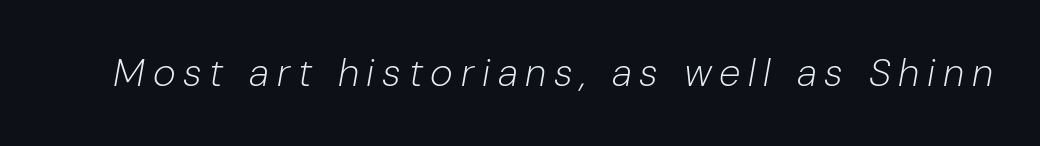
The image shows 39 px light type, italic (leaning right); set unusually wide letter spacing (+0.2 em), not underlined; low stroke contrast and a medium x-height.
